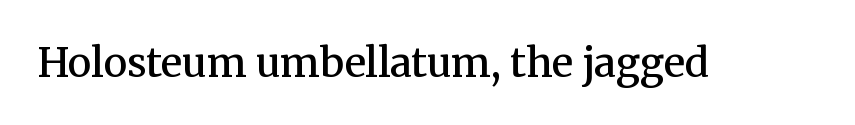
The image shows 40 px semibold serif type, upright; set normal letter spacing, not underlined; medium stroke contrast and a medium x-height.
